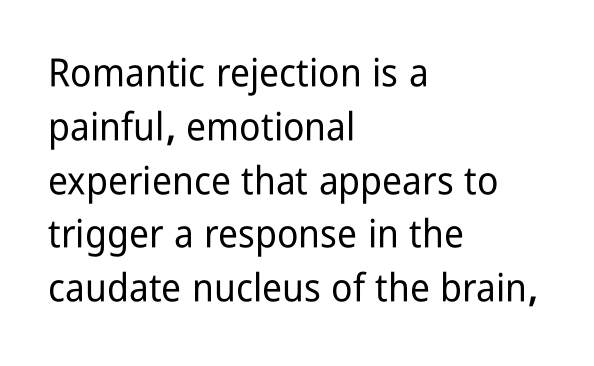
Every row of glyphs begins at an identical x-position on the left. Do the letters lean? They stand straight. Each row of text sits above clean, open space. There is no visible air inserted between adjacent glyphs. This sample keeps an unexceptional amount of space between lines.
